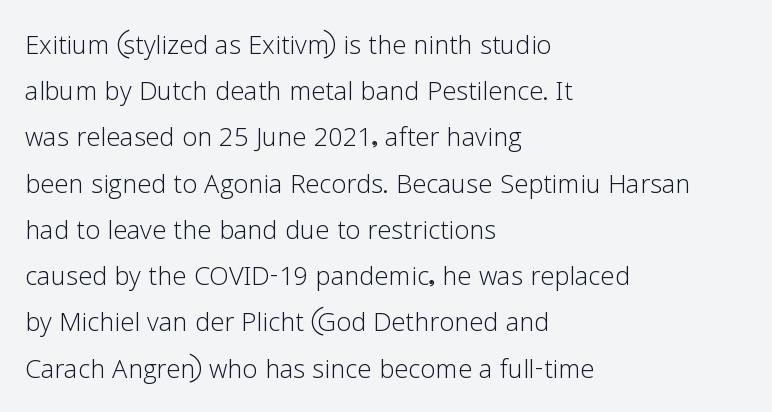
{"serif": "no", "italic": "no", "bold": "no", "weight": "light", "width": "normal", "stroke_contrast": "low", "x_height": "medium", "monospaced": "no", "underline": "no", "align": "left", "line_spacing": "normal", "line_spacing_ratio": 1.36, "letter_spacing": "normal", "letter_spacing_em": 0.0, "glyph_px": 34}
